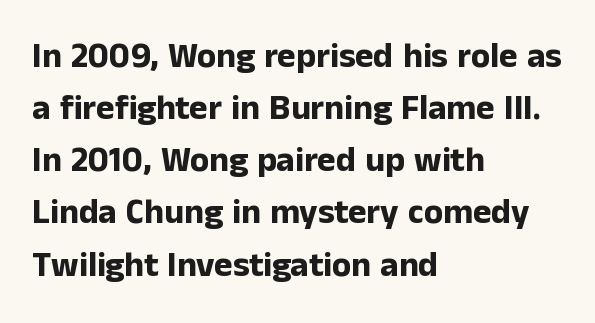
{"serif": "no", "italic": "no", "bold": "yes", "weight": "bold", "width": "normal", "stroke_contrast": "low", "x_height": "medium", "monospaced": "no", "underline": "no", "align": "left", "line_spacing": "normal", "line_spacing_ratio": 1.49, "letter_spacing": "normal", "letter_spacing_em": 0.0, "glyph_px": 35}
